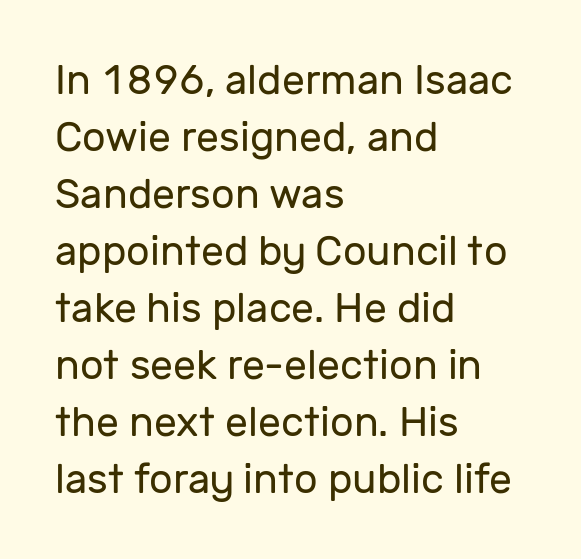
{"serif": "no", "italic": "no", "bold": "no", "weight": "regular", "width": "normal", "stroke_contrast": "low", "x_height": "medium", "monospaced": "no", "underline": "no", "align": "left", "line_spacing": "normal", "line_spacing_ratio": 1.39, "letter_spacing": "normal", "letter_spacing_em": 0.0, "glyph_px": 41}
